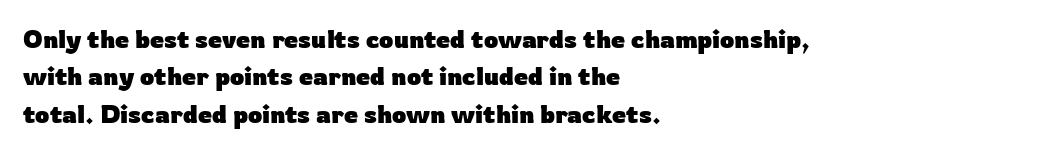
Q: Is the text bold? A: Yes.
Q: Is the text italic (slanted)? A: No, it is upright.
Q: Is the text underlined? A: No.
Q: How is the paragraph aligned? A: Left-aligned.
Q: Is the spacing between letters normal or unusually wide? A: Normal.
Q: Is the spacing between lines tight, normal or loose? A: Normal.
